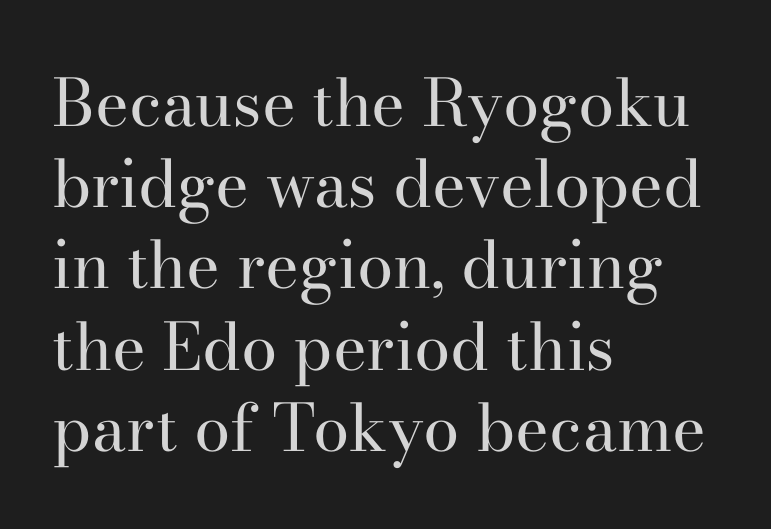
Q: Is the text bold? A: No.
Q: Is the text italic (slanted)? A: No, it is upright.
Q: Is the typeface a serif or a sans-serif typeface? A: Serif.
Q: Is the text underlined? A: No.
Q: How is the paragraph aligned? A: Left-aligned.
Q: Is the spacing between letters normal or unusually wide? A: Normal.
Q: Is the spacing between lines tight, normal or loose? A: Normal.
Q: Width (condensed, normal, or wide)? A: Normal.
Q: Stroke contrast? A: High.
Q: x-height? A: Small.
Q: Monospaced? A: No.
